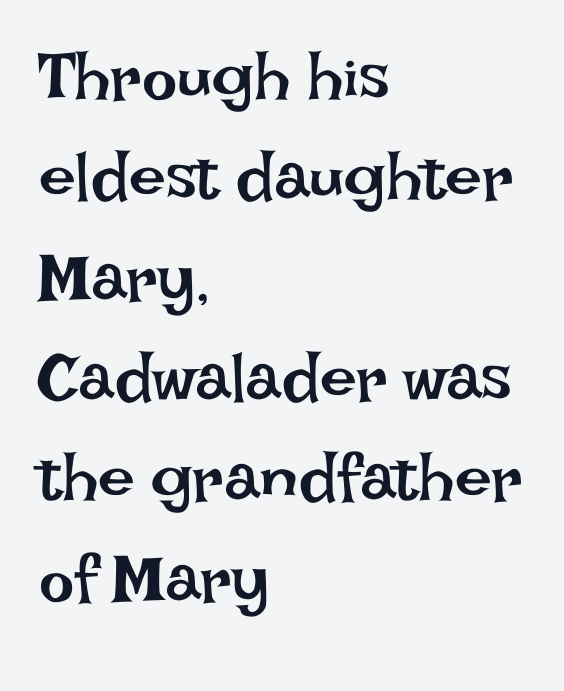
{"italic": "no", "bold": "no", "weight": "regular", "width": "normal", "stroke_contrast": "low", "x_height": "large", "monospaced": "no", "underline": "no", "align": "left", "line_spacing": "normal", "line_spacing_ratio": 1.52, "letter_spacing": "normal", "letter_spacing_em": 0.0, "glyph_px": 66}
